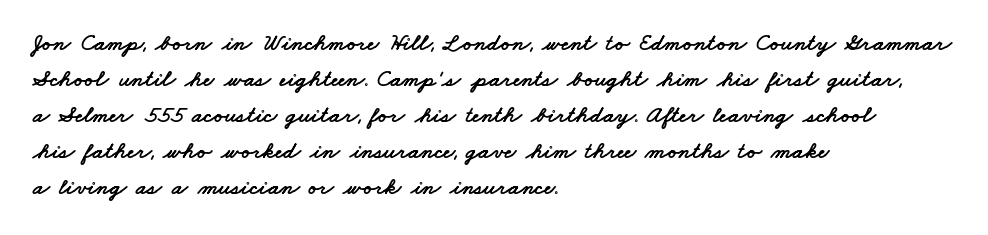
The image shows 24 px text type; set left-aligned, normal line spacing (1.5x), normal letter spacing, not underlined.
